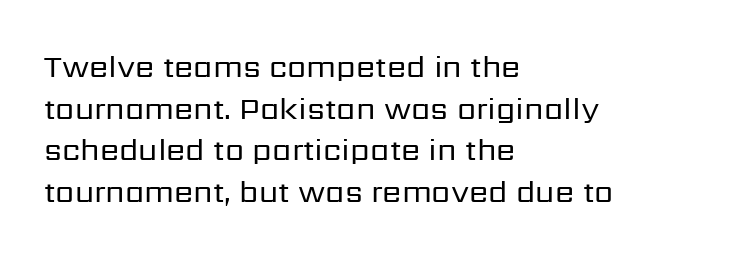
Here the glyphs are tracked normally, forming tight word shapes. Successive baselines arrive at the customary interval. The rendering uses natural spacing where letterforms have individual widths. Reading down the block, your eye returns to a fixed left position each line.
